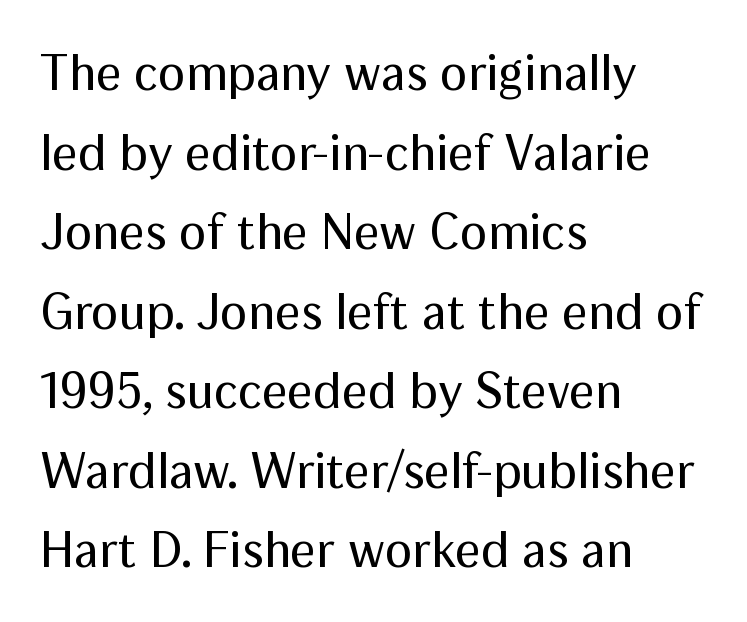
The zone under the glyphs is completely vacant. Students, note that the glyphs here touch the page at normal intervals. The face used here is a sans, in the tradition of grotesques and geometrics. Character widths vary here, with narrow letters taking less room than wide ones.
